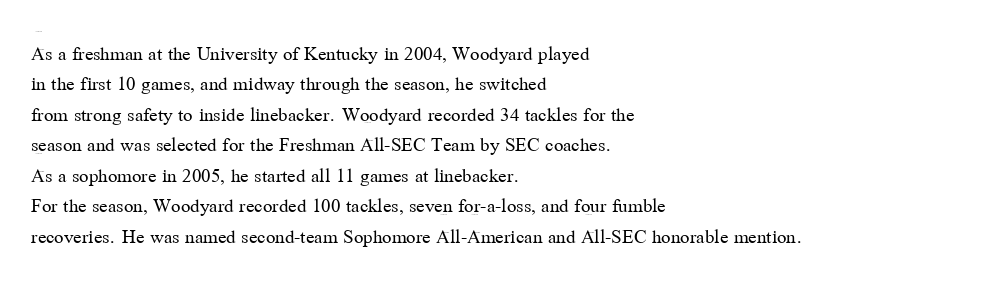
{"italic": "no", "bold": "no", "underline": "no", "align": "left", "line_spacing": "normal", "line_spacing_ratio": 1.45, "letter_spacing": "normal", "letter_spacing_em": 0.0, "glyph_px": 21}
